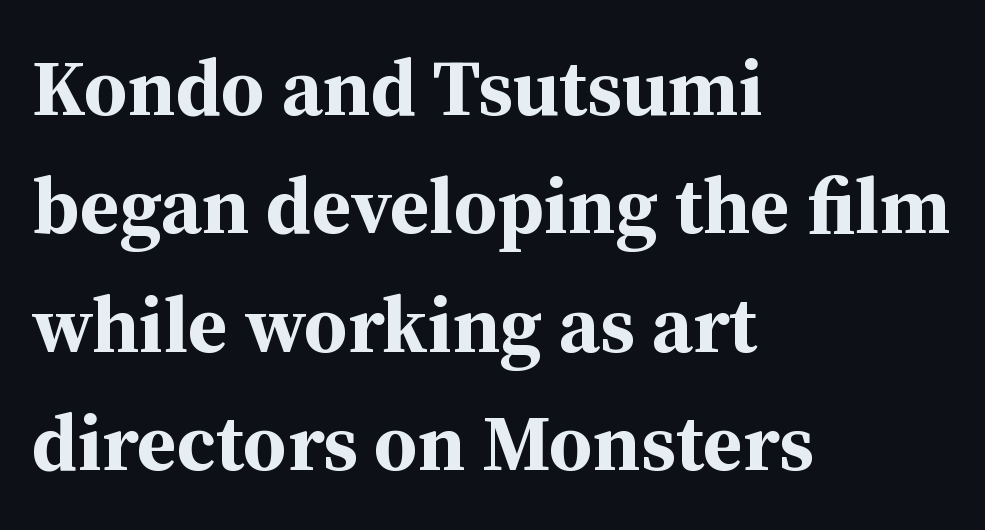
{"serif": "yes", "italic": "no", "bold": "yes", "weight": "bold", "width": "normal", "stroke_contrast": "medium", "x_height": "medium", "monospaced": "no", "underline": "no", "align": "left", "line_spacing": "normal", "line_spacing_ratio": 1.48, "letter_spacing": "normal", "letter_spacing_em": 0.0, "glyph_px": 80}
